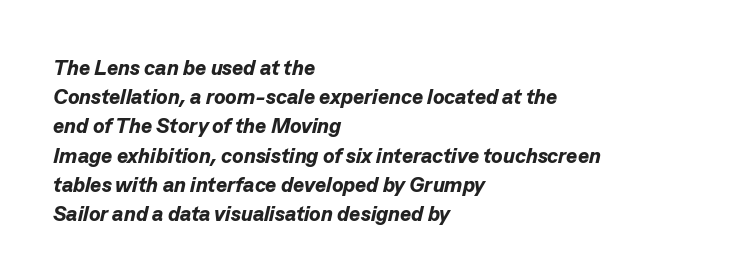
The passage shown is emphatically bold. One-word summary of the alignment: left. Short note: letters normally spaced. There's an unmistakable incline to the writing here. The zone under the glyphs is completely vacant. In terms of leading, this rendering sits right in the middle.
